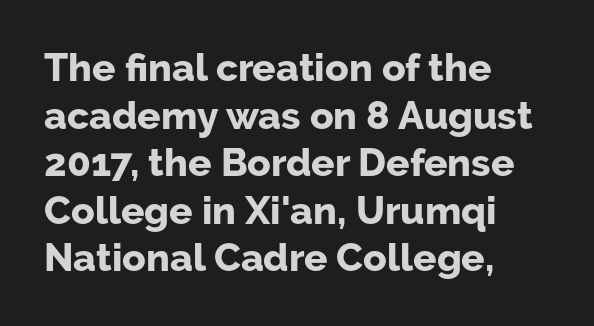
{"serif": "no", "italic": "no", "bold": "yes", "weight": "bold", "width": "normal", "stroke_contrast": "low", "x_height": "medium", "monospaced": "no", "underline": "no", "align": "left", "line_spacing_ratio": 1.22, "letter_spacing": "normal", "letter_spacing_em": 0.0, "glyph_px": 39}
